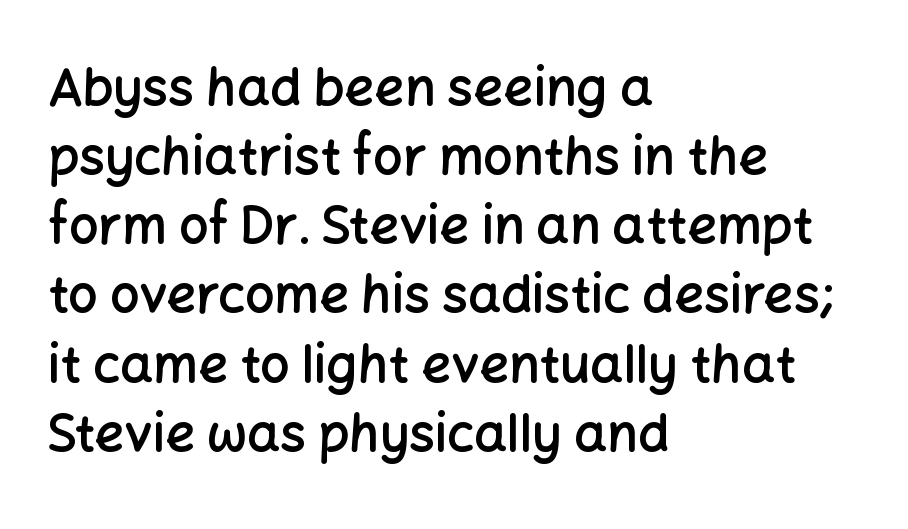
Q: Is the text bold? A: Semi-bold.
Q: Is the text italic (slanted)? A: No, it is upright.
Q: Is the typeface a serif or a sans-serif typeface? A: Sans-serif.
Q: Is the text underlined? A: No.
Q: How is the paragraph aligned? A: Left-aligned.
Q: Is the spacing between letters normal or unusually wide? A: Normal.
Q: Is the spacing between lines tight, normal or loose? A: Normal.
Q: Width (condensed, normal, or wide)? A: Normal.
Q: Stroke contrast? A: Low.
Q: x-height? A: Medium.
Q: Monospaced? A: No.
